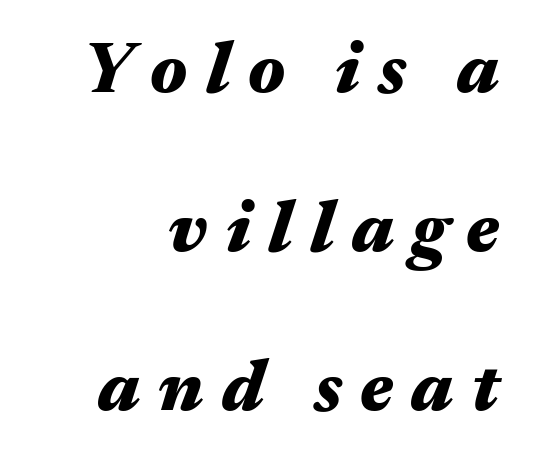
{"italic": "yes", "lean": "right", "slant_degrees": 17, "bold": "yes", "weight": "heavy", "width": "wide", "stroke_contrast": "medium", "x_height": "medium", "monospaced": "no", "underline": "no", "align": "right", "line_spacing": "loose", "line_spacing_ratio": 2.21, "letter_spacing": "wide", "letter_spacing_em": 0.25, "glyph_px": 72}
